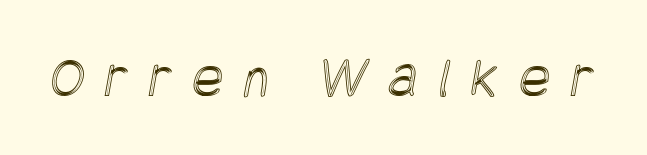
{"width": "condensed", "x_height": "large", "underline": "no", "letter_spacing": "wide", "letter_spacing_em": 0.36, "glyph_px": 58}
